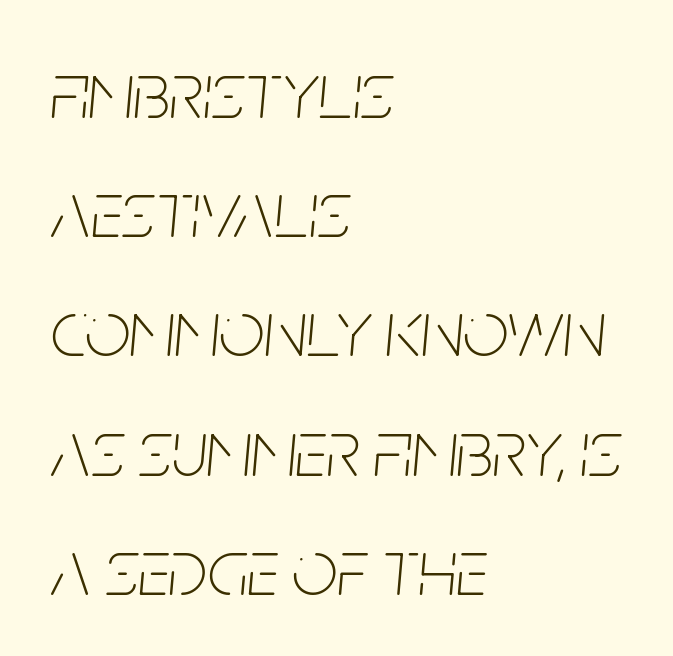
The image shows 80 px thin, condensed type, italic (leaning right); set left-aligned, normal line spacing (1.49x), normal letter spacing, not underlined; low stroke contrast and a large x-height.
